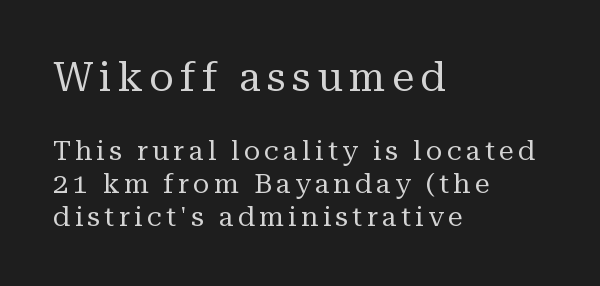
Q: Is the text bold? A: No.
Q: Is the text italic (slanted)? A: No, it is upright.
Q: Is the typeface a serif or a sans-serif typeface? A: Serif.
Q: Is the text underlined? A: No.
Q: How is the paragraph aligned? A: Left-aligned.
Q: Which block of text is set in a larger size, the first (top) or the second (bottom)? A: The first (top) one.
Q: Width (condensed, normal, or wide)? A: Normal.
Q: Stroke contrast? A: Medium.
Q: x-height? A: Medium.
Q: Monospaced? A: No.
